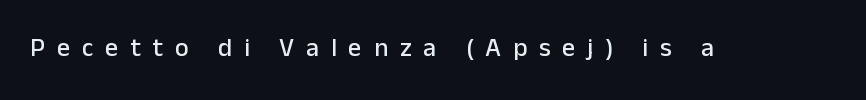
The specimen omits any rule beneath the text block's lines. Someone cranked the tracking dial way up on this one. It's the straight-up-and-down kind of type.
